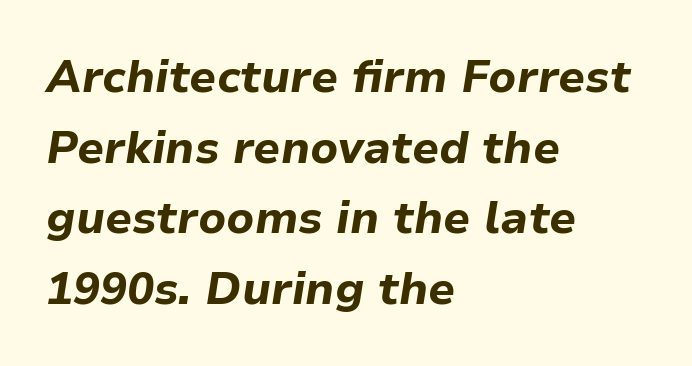
Q: Is the text bold? A: Yes.
Q: Is the text italic (slanted)? A: Yes, it leans right by about 9 degrees.
Q: Is the text underlined? A: No.
Q: How is the paragraph aligned? A: Left-aligned.
Q: Is the spacing between letters normal or unusually wide? A: Normal.
Q: Is the spacing between lines tight, normal or loose? A: Normal.
Q: Width (condensed, normal, or wide)? A: Normal.
Q: Stroke contrast? A: Low.
Q: x-height? A: Medium.
Q: Monospaced? A: No.
